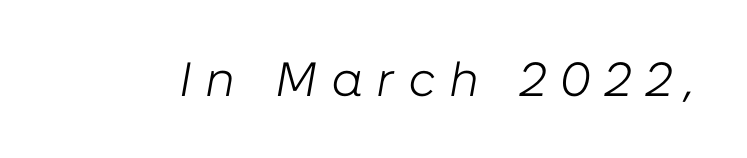
Q: Is the text bold? A: No.
Q: Is the text italic (slanted)? A: Yes, it leans right by about 10 degrees.
Q: Is the text underlined? A: No.
Q: Is the spacing between letters normal or unusually wide? A: Unusually wide.
Q: Width (condensed, normal, or wide)? A: Normal.
Q: Stroke contrast? A: Low.
Q: x-height? A: Medium.
Q: Monospaced? A: No.
